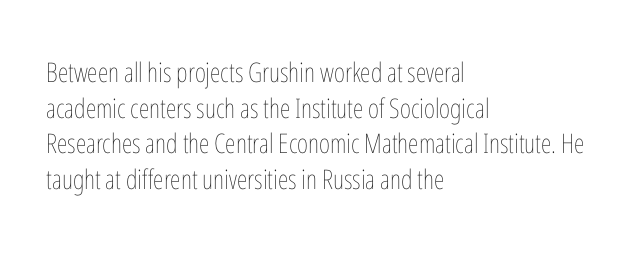
The image shows 27 px text type, upright; set left-aligned, normal line spacing (1.32x), normal letter spacing, not underlined.
